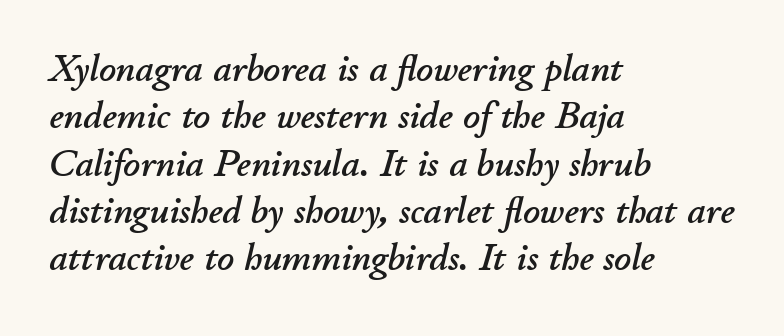
Q: Is the text italic (slanted)? A: Yes, it leans right by about 11 degrees.
Q: Is the text underlined? A: No.
Q: How is the paragraph aligned? A: Left-aligned.
Q: Is the spacing between letters normal or unusually wide? A: Normal.
Q: Is the spacing between lines tight, normal or loose? A: Normal.
Q: Width (condensed, normal, or wide)? A: Normal.
Q: Stroke contrast? A: Low.
Q: x-height? A: Small.
Q: Monospaced? A: No.
